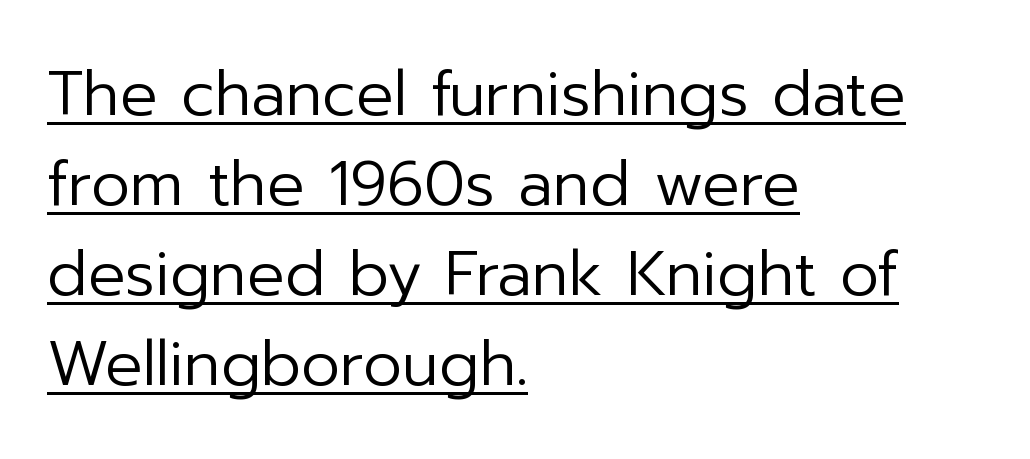
{"serif": "no", "italic": "no", "bold": "no", "weight": "regular", "width": "normal", "stroke_contrast": "low", "x_height": "medium", "monospaced": "no", "underline": "yes", "align": "left", "line_spacing": "normal", "line_spacing_ratio": 1.45, "letter_spacing": "normal", "letter_spacing_em": 0.0, "glyph_px": 62}
